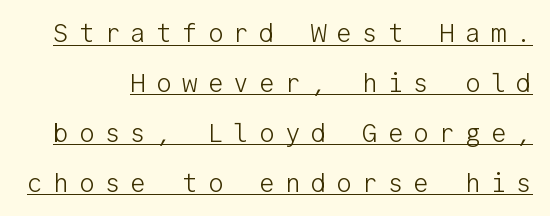
The image shows 26 px text type, upright; set loose line spacing (1.92x), unusually wide letter spacing (+0.39 em), underlined.
